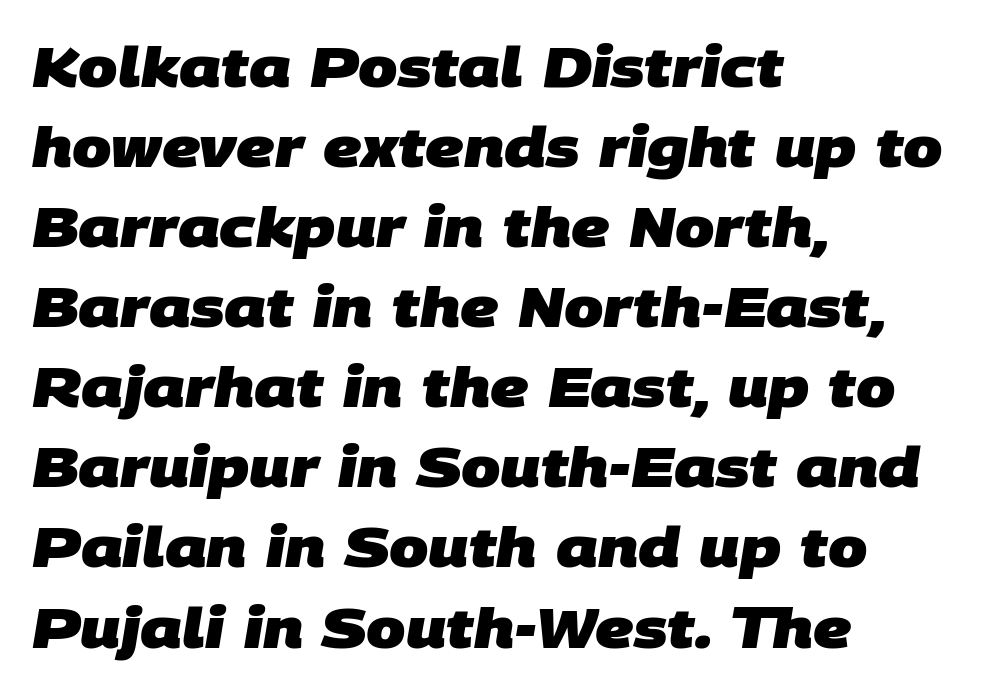
You can tell from the bare stems that sans-serif type was used. The rendering uses natural spacing where letterforms have individual widths. Typeset ragged right — the left edge is the straight one. A typesetter would call this leading conventional body-copy spacing. The tracking reads as untouched default to a designer's eye.
